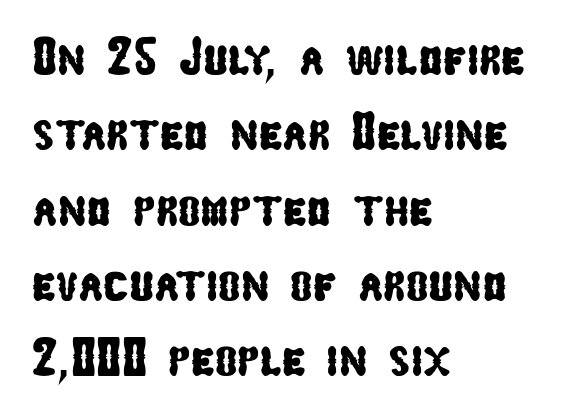
The image shows 53 px condensed sans-serif type; set left-aligned, normal line spacing (1.42x), normal letter spacing, not underlined; low stroke contrast and a medium x-height.
